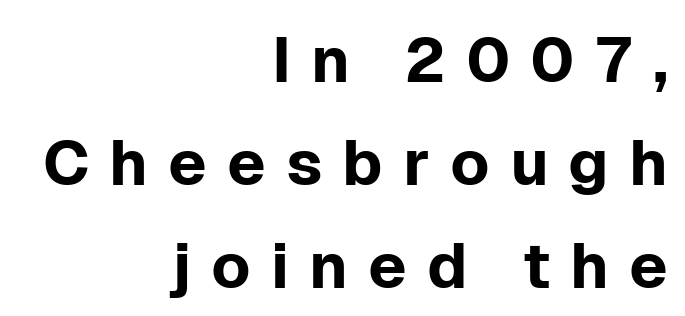
Q: Is the text italic (slanted)? A: No, it is upright.
Q: Is the typeface a serif or a sans-serif typeface? A: Sans-serif.
Q: Is the text underlined? A: No.
Q: How is the paragraph aligned? A: Right-aligned.
Q: Is the spacing between letters normal or unusually wide? A: Unusually wide.
Q: Is the spacing between lines tight, normal or loose? A: Normal.
Q: Width (condensed, normal, or wide)? A: Normal.
Q: Stroke contrast? A: Low.
Q: x-height? A: Medium.
Q: Monospaced? A: No.
